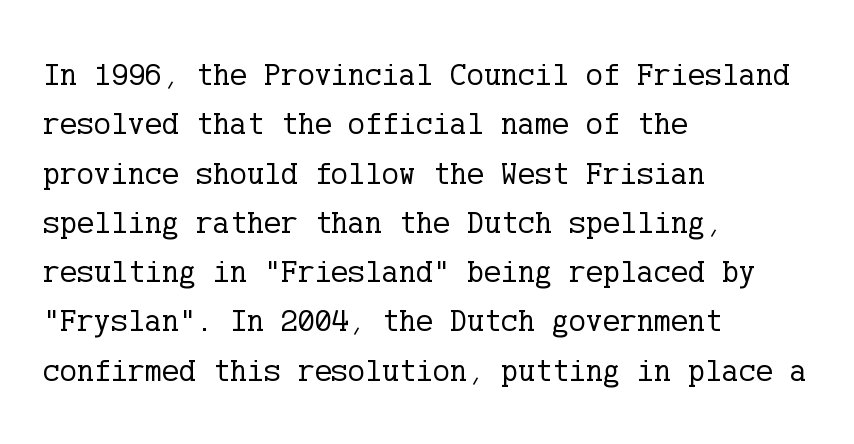
The image shows 32 px regular-weight serif type, upright; set left-aligned, normal line spacing (1.54x), normal letter spacing, not underlined; low stroke contrast and a medium x-height.
